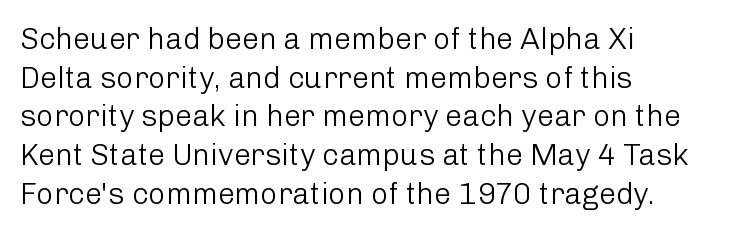
The image shows 30 px light sans-serif type, upright; set left-aligned, normal line spacing (1.29x), normal letter spacing, not underlined; low stroke contrast and a medium x-height.
